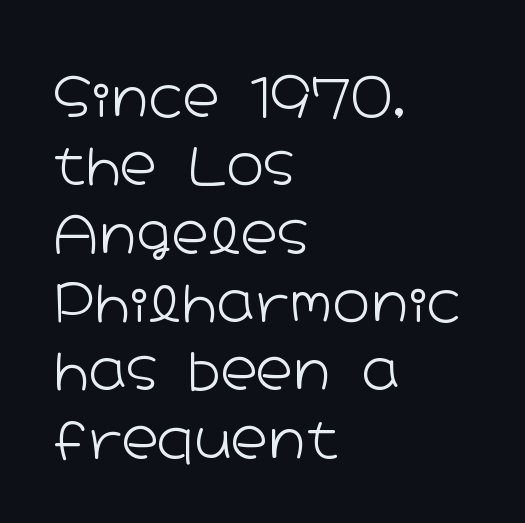
Unlike italic type, these characters show no tilt at all. No word sits above an underline. The passage shown has conventional tracking throughout. Is the stroke heavy? The answer is a plain regular-or-lighter. Leftover space on each line is placed entirely after the last word. Think of a printed novel: that variable character pitch is what you see here.
